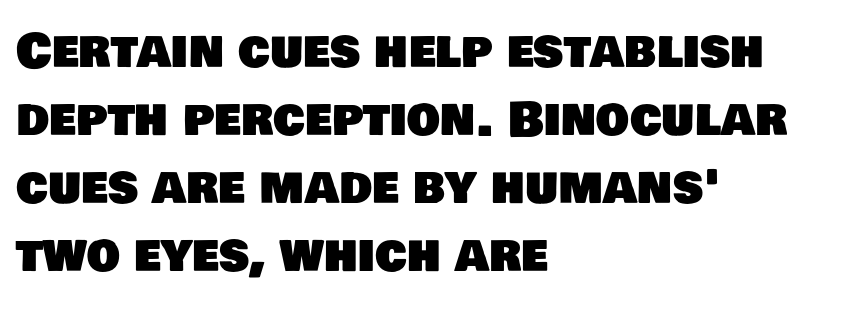
The image shows 47 px sans-serif type; set left-aligned, normal line spacing (1.45x), normal letter spacing, not underlined; low stroke contrast and a large x-height.
